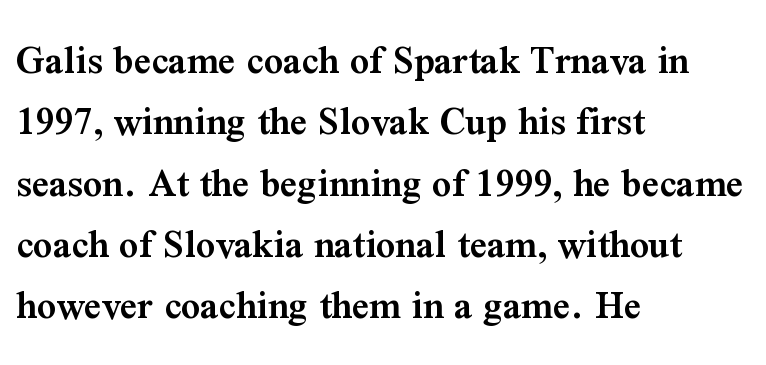
Q: Is the text bold? A: Semi-bold.
Q: Is the text italic (slanted)? A: No, it is upright.
Q: Is the typeface a serif or a sans-serif typeface? A: Serif.
Q: Is the text underlined? A: No.
Q: How is the paragraph aligned? A: Left-aligned.
Q: Is the spacing between letters normal or unusually wide? A: Normal.
Q: Is the spacing between lines tight, normal or loose? A: Normal.
Q: Width (condensed, normal, or wide)? A: Normal.
Q: Stroke contrast? A: Medium.
Q: x-height? A: Medium.
Q: Monospaced? A: No.
